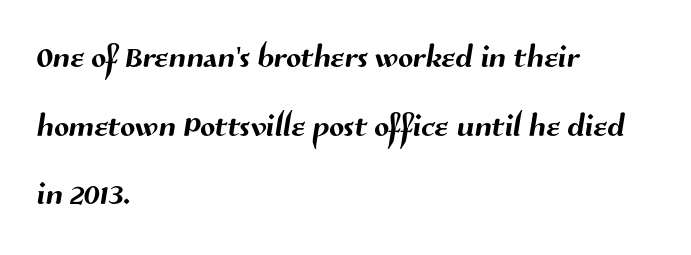
One glance says typical: line gaps are just what's usual. Any mark beneath the type? The region is blank. Does extra space separate the letters? No, they use regular spacing. Does the type have serifs? No, each stem ends abruptly. Casual observation: everything's shoved over to the left. A typesetter would call this proportional, since set widths differ per character.
